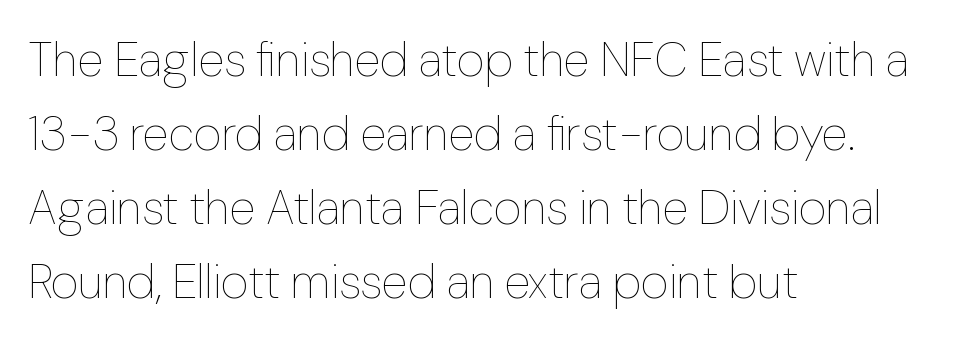
Q: Is the text bold? A: No.
Q: Is the text italic (slanted)? A: No, it is upright.
Q: Is the text underlined? A: No.
Q: How is the paragraph aligned? A: Left-aligned.
Q: Is the spacing between letters normal or unusually wide? A: Normal.
Q: Is the spacing between lines tight, normal or loose? A: Normal.
Q: Width (condensed, normal, or wide)? A: Normal.
Q: Stroke contrast? A: Low.
Q: x-height? A: Medium.
Q: Monospaced? A: No.
